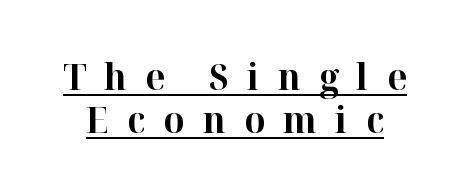
{"serif": "yes", "italic": "no", "bold": "yes", "weight": "bold", "width": "normal", "stroke_contrast": "high", "x_height": "medium", "monospaced": "no", "underline": "yes", "line_spacing_ratio": 1.17, "letter_spacing": "wide", "letter_spacing_em": 0.49, "glyph_px": 37}
